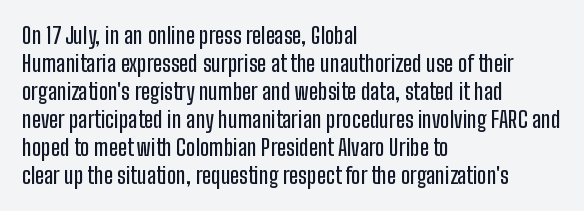
In terms of leading, this rendering sits right in the middle. Do the letters lean? They stand straight. These lines stack with their left ends in a neat column. The zone under the glyphs is completely vacant. The letters sit at their default tracking, neither squeezed nor spread.
